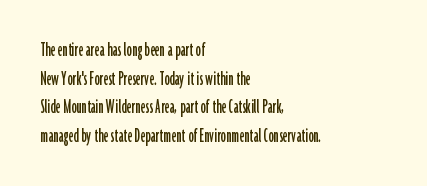
The image shows 21 px text type, upright; set left-aligned, normal line spacing (1.36x), normal letter spacing, not underlined.
